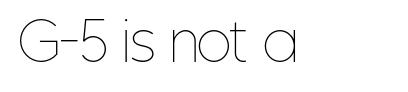
{"italic": "no", "bold": "no", "weight": "thin", "width": "condensed", "stroke_contrast": "low", "x_height": "medium", "monospaced": "no", "underline": "no", "letter_spacing": "normal", "letter_spacing_em": 0.0, "glyph_px": 51}
